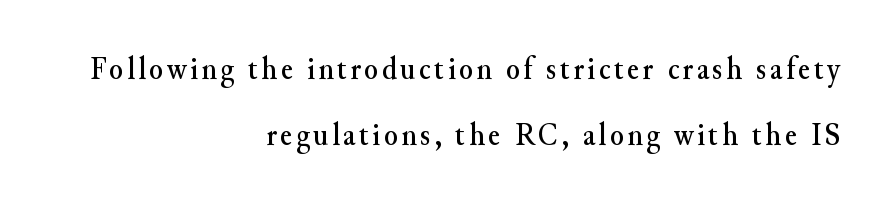
{"serif": "yes", "italic": "no", "width": "normal", "stroke_contrast": "medium", "x_height": "small", "monospaced": "no", "underline": "no", "align": "right", "line_spacing": "loose", "line_spacing_ratio": 2.05, "glyph_px": 32}
